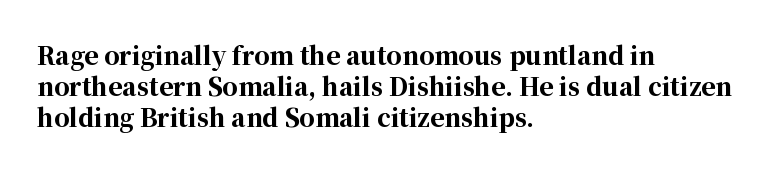
Q: Is the text bold? A: Yes.
Q: Is the text italic (slanted)? A: No, it is upright.
Q: Is the text underlined? A: No.
Q: How is the paragraph aligned? A: Left-aligned.
Q: Is the spacing between letters normal or unusually wide? A: Normal.
Q: Is the spacing between lines tight, normal or loose? A: Normal.
